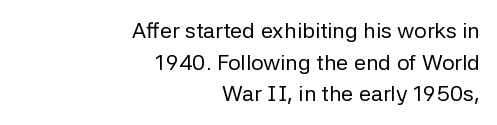
{"italic": "no", "bold": "no", "underline": "no", "align": "right", "line_spacing": "normal", "line_spacing_ratio": 1.44, "letter_spacing": "normal", "letter_spacing_em": 0.0, "glyph_px": 22}
